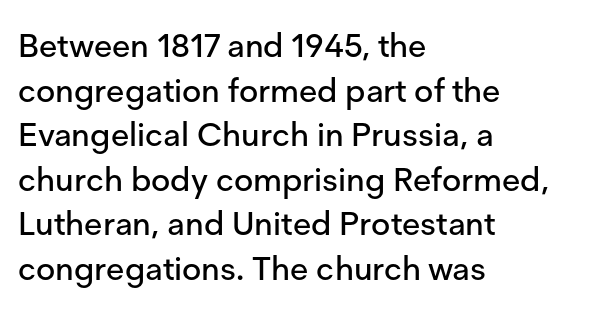
{"serif": "no", "italic": "no", "width": "normal", "stroke_contrast": "low", "x_height": "medium", "monospaced": "no", "underline": "no", "align": "left", "line_spacing": "normal", "line_spacing_ratio": 1.35, "letter_spacing": "normal", "letter_spacing_em": 0.0, "glyph_px": 33}
